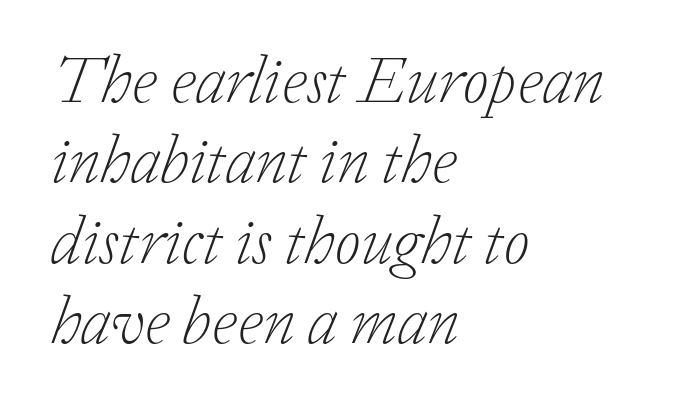
{"serif": "yes", "italic": "yes", "lean": "right", "slant_degrees": 20, "bold": "no", "weight": "light", "width": "normal", "stroke_contrast": "low", "x_height": "medium", "monospaced": "no", "underline": "no", "align": "left", "line_spacing_ratio": 1.2, "letter_spacing": "normal", "letter_spacing_em": 0.0, "glyph_px": 67}
